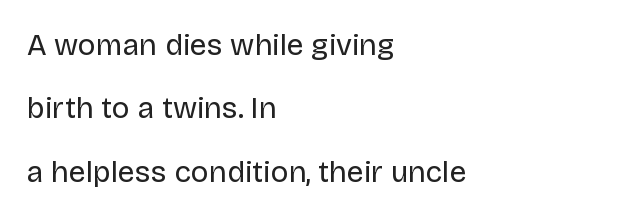
Q: Is the text bold? A: No.
Q: Is the text italic (slanted)? A: No, it is upright.
Q: Is the typeface a serif or a sans-serif typeface? A: Sans-serif.
Q: Is the text underlined? A: No.
Q: How is the paragraph aligned? A: Left-aligned.
Q: Is the spacing between letters normal or unusually wide? A: Normal.
Q: Is the spacing between lines tight, normal or loose? A: Loose.
Q: Width (condensed, normal, or wide)? A: Normal.
Q: Stroke contrast? A: Low.
Q: x-height? A: Large.
Q: Monospaced? A: No.
